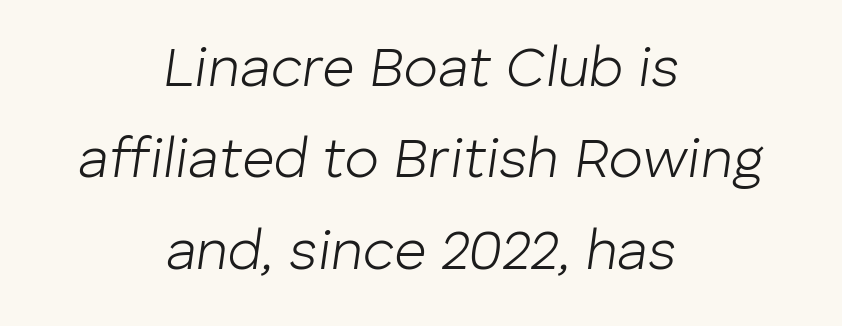
Does the copy run flush right? No — it is centered line by line. Each new line begins a customary step beneath the previous one. No letter is thick-stroked: the sample isn't bold. The tracking reads as untouched default to a designer's eye.
